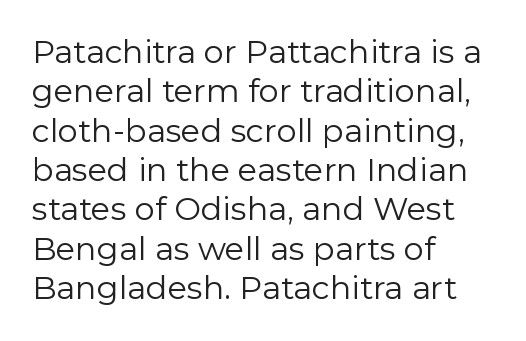
Q: Is the text bold? A: No.
Q: Is the text italic (slanted)? A: No, it is upright.
Q: Is the typeface a serif or a sans-serif typeface? A: Sans-serif.
Q: Is the text underlined? A: No.
Q: How is the paragraph aligned? A: Left-aligned.
Q: Is the spacing between letters normal or unusually wide? A: Normal.
Q: Width (condensed, normal, or wide)? A: Normal.
Q: Stroke contrast? A: Low.
Q: x-height? A: Medium.
Q: Monospaced? A: No.
